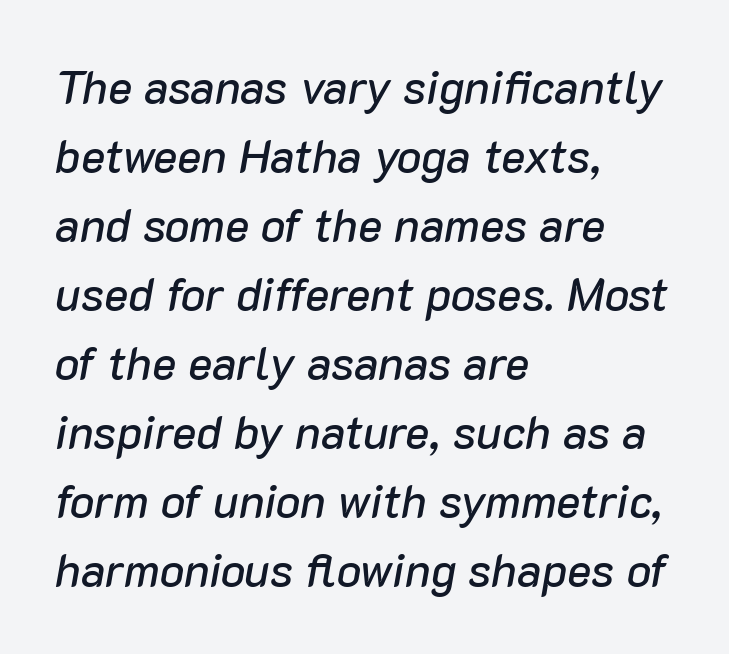
The lines sit at an ordinary, default distance from one another. The face used here is rendered with its standard letterfit. Observe the lean: these are italic letterforms. These lines are rendered in a variable-pitch font. The paragraph shown leans on its left margin. Underline: absent.
